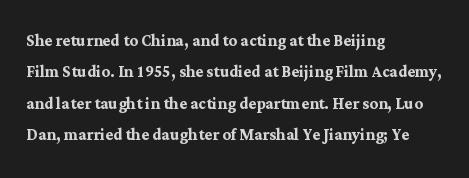
Set as a true bold cut, around the 700 mark. You can tell it's not italic because the verticals are truly vertical. Horizontally, the lines are justified to the leading edge only. Evenly set lines give the paragraph a standard silhouette. Just letters on the line, the space beneath them empty. Compared with typical body copy, the letter spacing here is the same.
